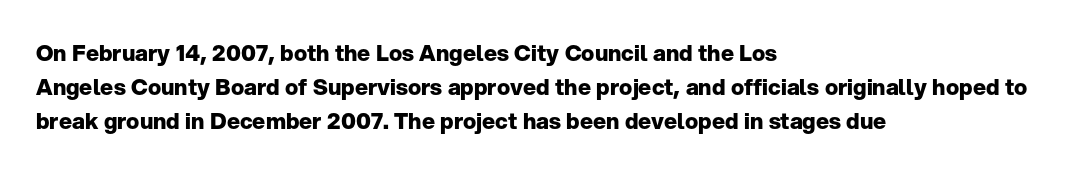
{"italic": "no", "bold": "yes", "underline": "no", "align": "left", "line_spacing": "normal", "line_spacing_ratio": 1.54, "letter_spacing": "normal", "letter_spacing_em": 0.0, "glyph_px": 22}
